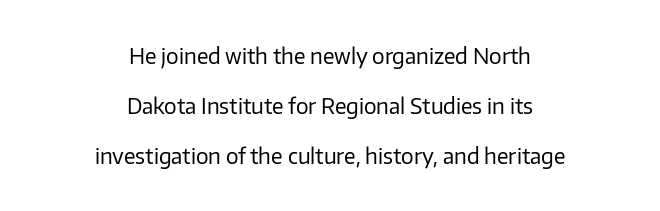
Q: Is the text bold? A: No.
Q: Is the text italic (slanted)? A: No, it is upright.
Q: Is the text underlined? A: No.
Q: How is the paragraph aligned? A: Centered.
Q: Is the spacing between letters normal or unusually wide? A: Normal.
Q: Is the spacing between lines tight, normal or loose? A: Loose.
